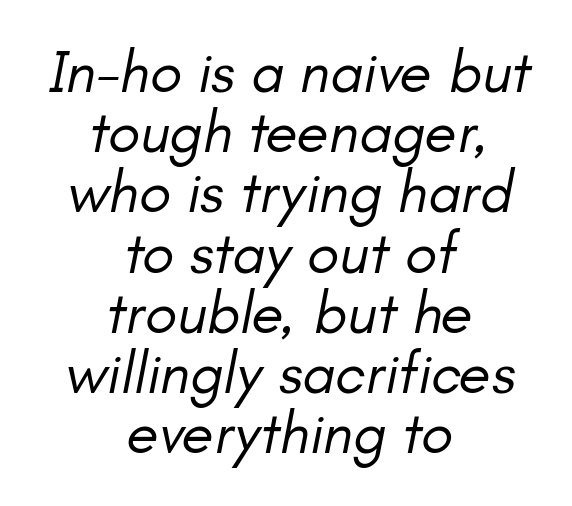
The image shows 59 px regular-weight type, italic (leaning right); set centered, tight line spacing (1.02x), normal letter spacing, not underlined; low stroke contrast and a small x-height.
